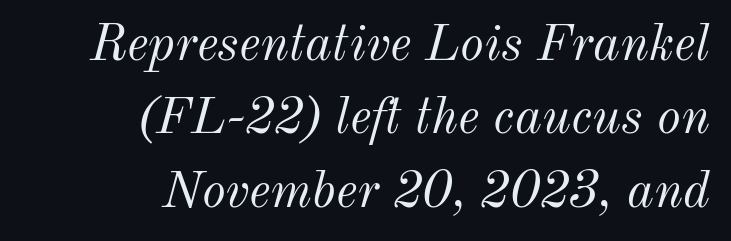
Q: Is the text bold? A: No.
Q: Is the text italic (slanted)? A: Yes, it leans right by about 12 degrees.
Q: Is the text underlined? A: No.
Q: How is the paragraph aligned? A: Right-aligned.
Q: Is the spacing between letters normal or unusually wide? A: Normal.
Q: Is the spacing between lines tight, normal or loose? A: Normal.
Q: Width (condensed, normal, or wide)? A: Normal.
Q: Stroke contrast? A: Medium.
Q: x-height? A: Small.
Q: Monospaced? A: No.
